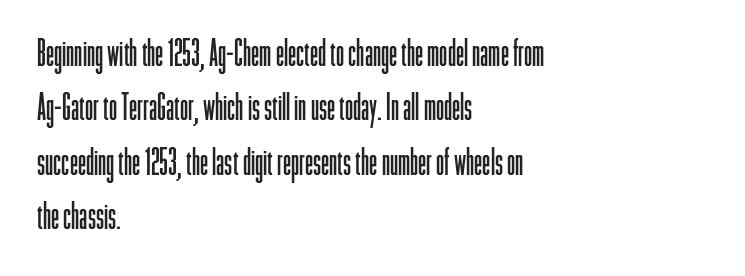
Character widths vary here, with narrow letters taking less room than wide ones. These lines keep a tight, regular rhythm from letter to letter. The typeface has the unassuming heft of standard copy or less. The foot of each line stays bare and open. The lines in this sample share a left origin and differ only in where they stop. Serif or sans? Sans — the stroke terminals are bare.
